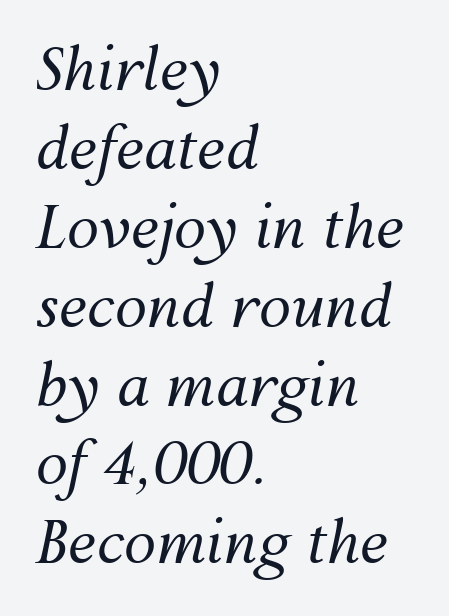
Q: Is the text bold? A: No.
Q: Is the text italic (slanted)? A: Yes, it leans right by about 12 degrees.
Q: Is the text underlined? A: No.
Q: How is the paragraph aligned? A: Left-aligned.
Q: Is the spacing between letters normal or unusually wide? A: Normal.
Q: Is the spacing between lines tight, normal or loose? A: Normal.
Q: Width (condensed, normal, or wide)? A: Normal.
Q: Stroke contrast? A: Medium.
Q: x-height? A: Medium.
Q: Monospaced? A: No.
